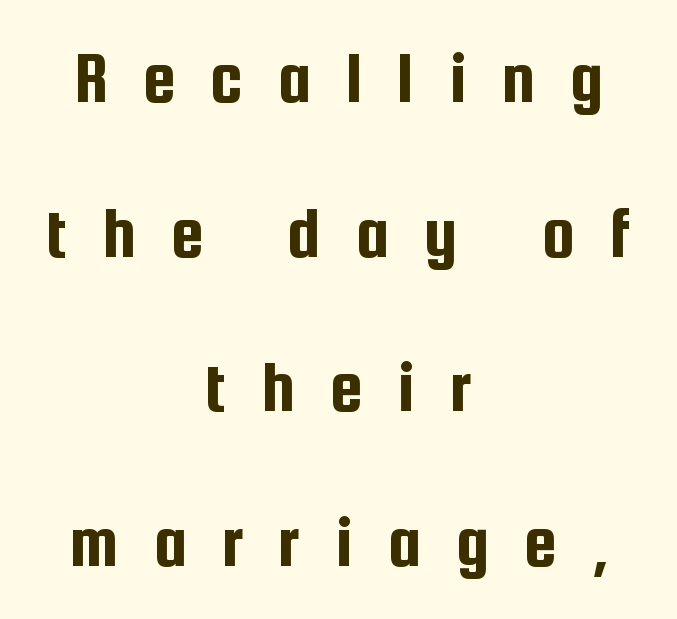
{"serif": "no", "italic": "no", "width": "condensed", "stroke_contrast": "low", "x_height": "medium", "monospaced": "no", "underline": "no", "align": "center", "line_spacing": "loose", "line_spacing_ratio": 2.09, "letter_spacing": "wide", "letter_spacing_em": 0.47, "glyph_px": 74}
